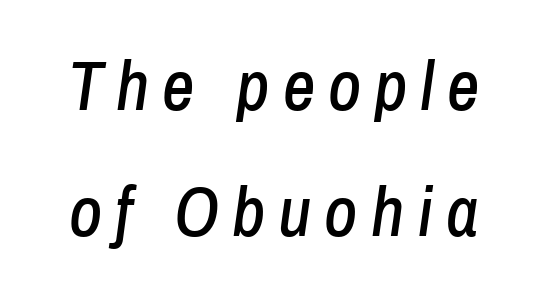
{"italic": "yes", "lean": "right", "slant_degrees": 8, "width": "condensed", "stroke_contrast": "low", "x_height": "medium", "monospaced": "no", "underline": "no", "line_spacing_ratio": 1.77, "glyph_px": 71}
